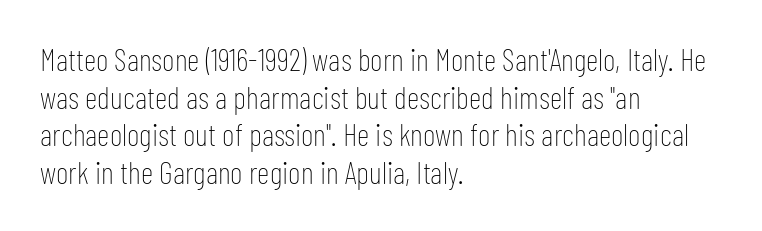
You could not count columns in this text — the font is proportionally spaced. Descenders are the only things crossing below the line. Unbolded letterforms with no extra heft. Check where the strokes stop: nothing finishes them off — pure sans. Where is the straight margin? On the left.
